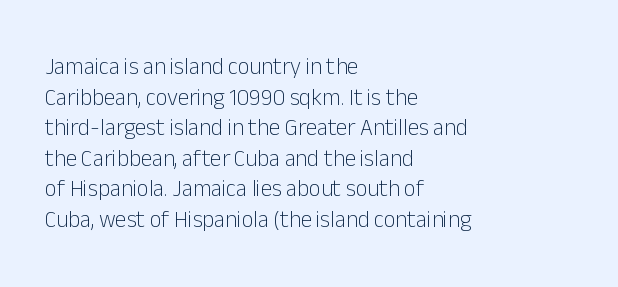
{"italic": "no", "bold": "no", "underline": "no", "align": "left", "line_spacing": "normal", "line_spacing_ratio": 1.33, "letter_spacing": "normal", "letter_spacing_em": 0.0, "glyph_px": 23}
